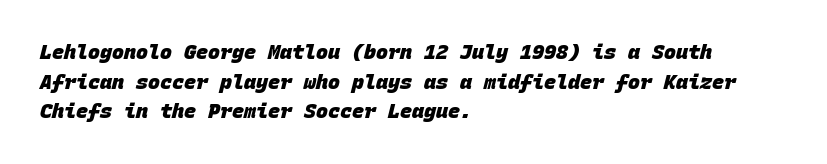
Q: Is the text bold? A: Yes.
Q: Is the text underlined? A: No.
Q: How is the paragraph aligned? A: Left-aligned.
Q: Is the spacing between letters normal or unusually wide? A: Normal.
Q: Is the spacing between lines tight, normal or loose? A: Normal.
